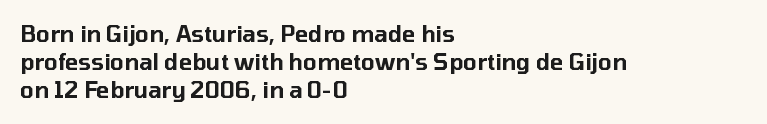
Q: Is the text italic (slanted)? A: No, it is upright.
Q: Is the text underlined? A: No.
Q: How is the paragraph aligned? A: Left-aligned.
Q: Is the spacing between letters normal or unusually wide? A: Normal.
Q: Is the spacing between lines tight, normal or loose? A: Normal.
